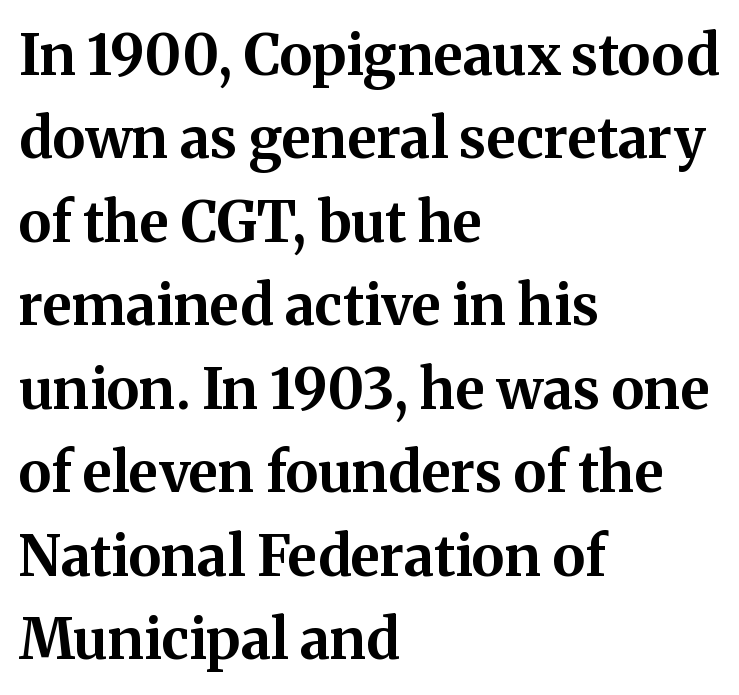
{"serif": "yes", "italic": "no", "bold": "yes", "weight": "bold", "width": "normal", "stroke_contrast": "medium", "x_height": "medium", "monospaced": "no", "underline": "no", "align": "left", "line_spacing": "normal", "line_spacing_ratio": 1.49, "letter_spacing": "normal", "letter_spacing_em": 0.0, "glyph_px": 56}
